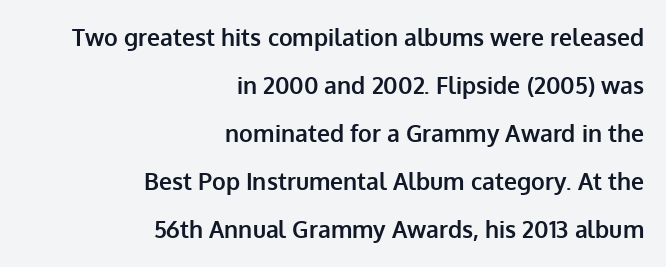
{"italic": "no", "bold": "yes", "underline": "no", "align": "right", "line_spacing": "loose", "line_spacing_ratio": 2.09, "letter_spacing": "normal", "letter_spacing_em": 0.0, "glyph_px": 23}
